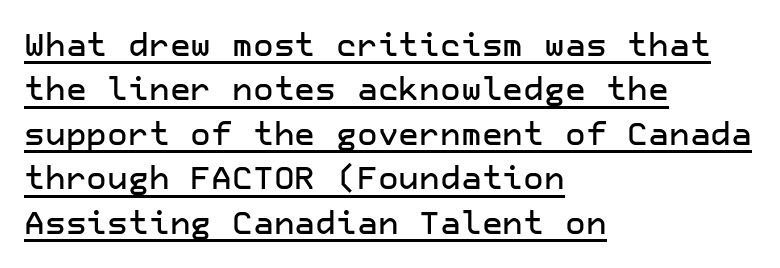
{"serif": "no", "italic": "no", "width": "normal", "stroke_contrast": "low", "x_height": "medium", "underline": "yes", "align": "left", "line_spacing": "normal", "line_spacing_ratio": 1.39, "letter_spacing": "normal", "letter_spacing_em": 0.0, "glyph_px": 32}
